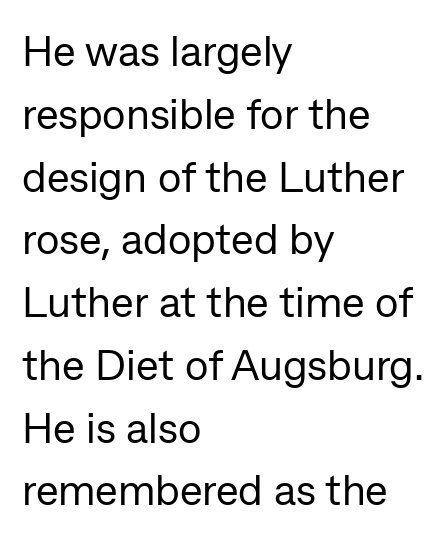
Note the varied advance widths — an 'i' is clearly narrower than an 'm'. Rendered with straight, roman letterforms. Lines of text with bare space underneath. In terms of letterspacing, this is plain default setting. Unlike a traditional serif, this face leaves its strokes unadorned. The cut favours lightness, reaching ordinary text weight at its darkest.
